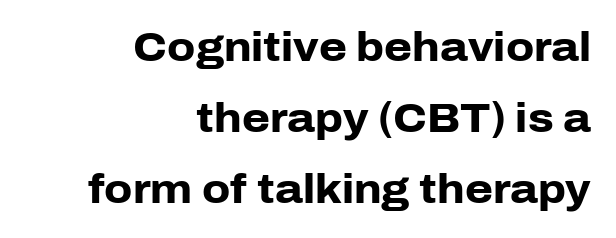
The image shows 40 px heavy sans-serif type, upright; set right-aligned, line spacing 1.78x, normal letter spacing, not underlined; low stroke contrast and a medium x-height.
